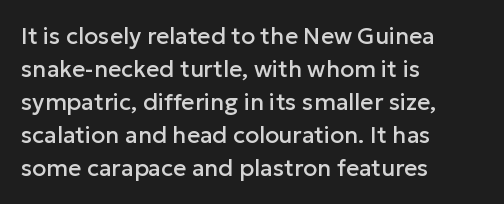
Plain, unruled lines of type. Letter spacing: default. Quick note: interline space is typical. Does the lettering tilt? It doesn't — this is upright. One-word summary of the alignment: left.
